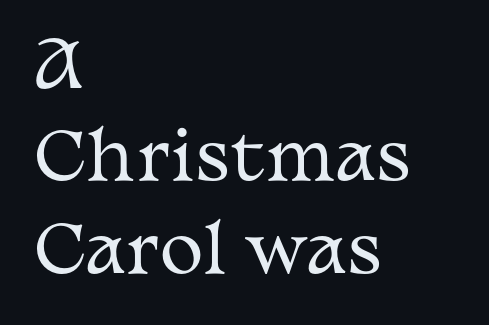
{"serif": "yes", "italic": "no", "bold": "no", "weight": "regular", "width": "wide", "stroke_contrast": "medium", "x_height": "medium", "monospaced": "no", "underline": "no", "align": "left", "line_spacing": "normal", "line_spacing_ratio": 1.4, "letter_spacing": "normal", "letter_spacing_em": 0.0, "glyph_px": 66}
